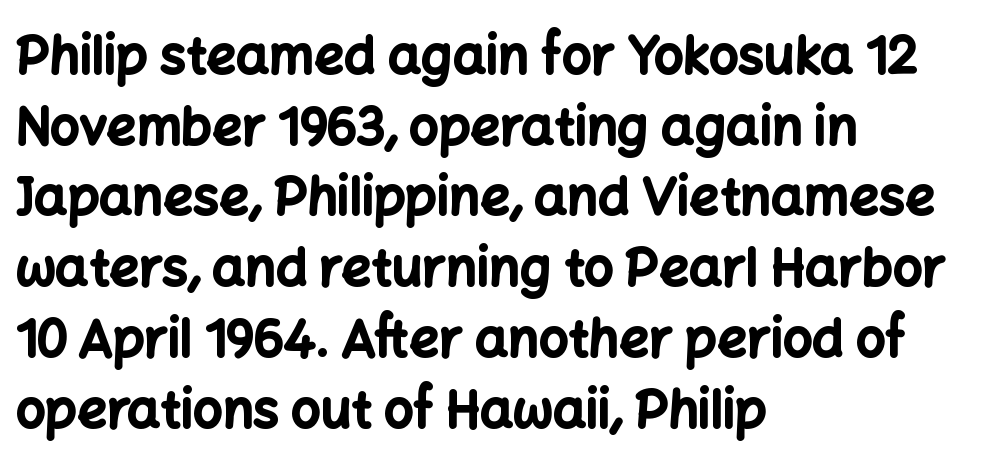
Letter spacing: default. Unmarked baselines from the first word to the last. No italicization has been applied; the sample stays upright. A typesetter would label this face a sans.
